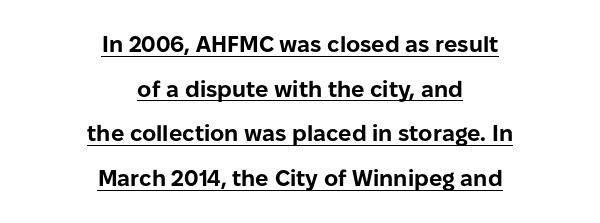
{"italic": "no", "bold": "yes", "underline": "yes", "align": "center", "line_spacing": "loose", "line_spacing_ratio": 2.03, "letter_spacing": "normal", "letter_spacing_em": 0.0, "glyph_px": 22}
